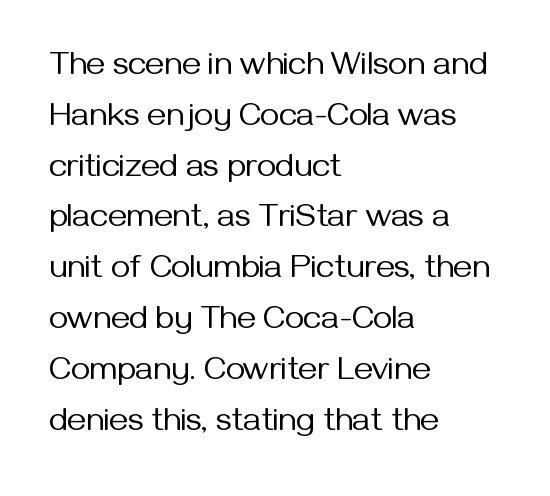
{"serif": "no", "italic": "no", "bold": "no", "weight": "regular", "width": "normal", "stroke_contrast": "medium", "x_height": "medium", "monospaced": "no", "underline": "no", "align": "left", "line_spacing": "normal", "line_spacing_ratio": 1.54, "letter_spacing": "normal", "letter_spacing_em": 0.0, "glyph_px": 33}
